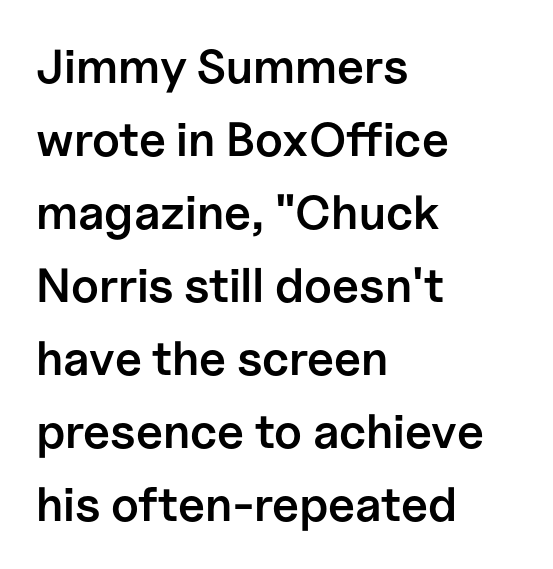
{"serif": "no", "italic": "no", "bold": "semi", "weight": "semibold", "width": "normal", "stroke_contrast": "low", "x_height": "medium", "monospaced": "no", "underline": "no", "align": "left", "line_spacing": "normal", "line_spacing_ratio": 1.52, "letter_spacing": "normal", "letter_spacing_em": 0.0, "glyph_px": 48}
